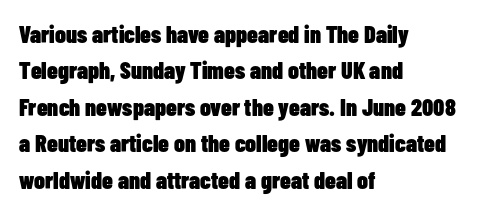
The image shows 24 px bold type, upright; set left-aligned, normal line spacing (1.52x), normal letter spacing, not underlined.
